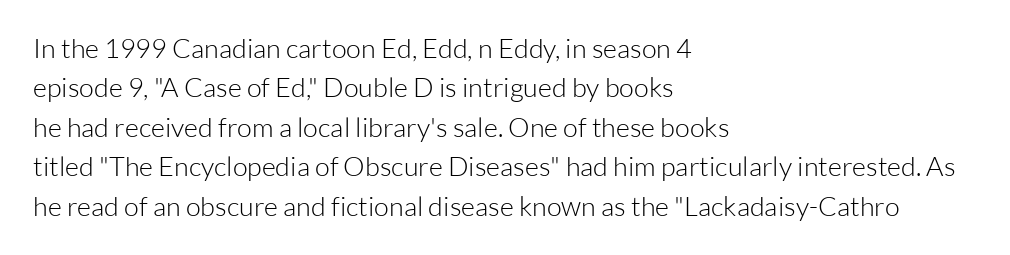
Quick note: not italic, upright. Is the stroke heavy? The answer is a plain regular-or-lighter. The setting favours the left margin, as ordinary paragraphs usually do. Has an underline been added? It has not. Tracking here is standard; glyphs follow each other at the usual distance. Line spacing here is normal.
